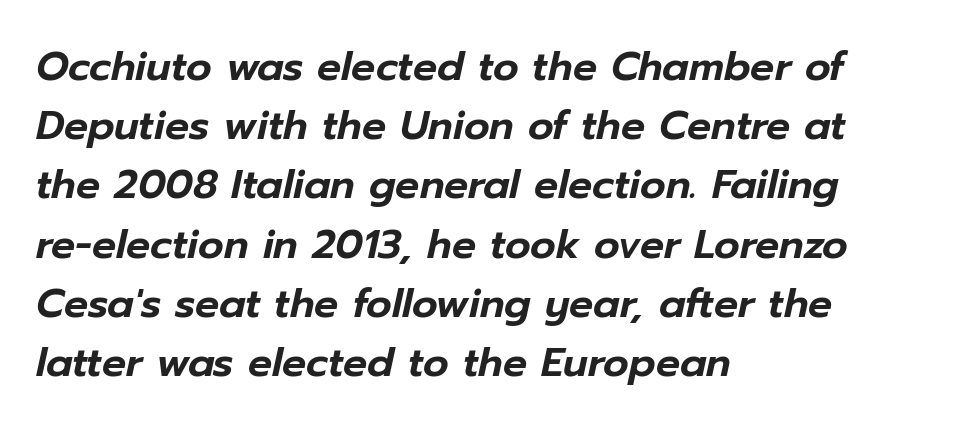
The image shows 40 px text type, italic (leaning right); set left-aligned, normal line spacing (1.48x), normal letter spacing, not underlined; low stroke contrast and a medium x-height.
